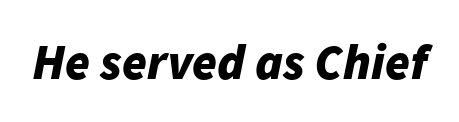
{"italic": "yes", "lean": "right", "slant_degrees": 11, "bold": "yes", "weight": "bold", "width": "normal", "stroke_contrast": "low", "x_height": "medium", "monospaced": "no", "underline": "no", "letter_spacing": "normal", "letter_spacing_em": 0.0, "glyph_px": 50}
